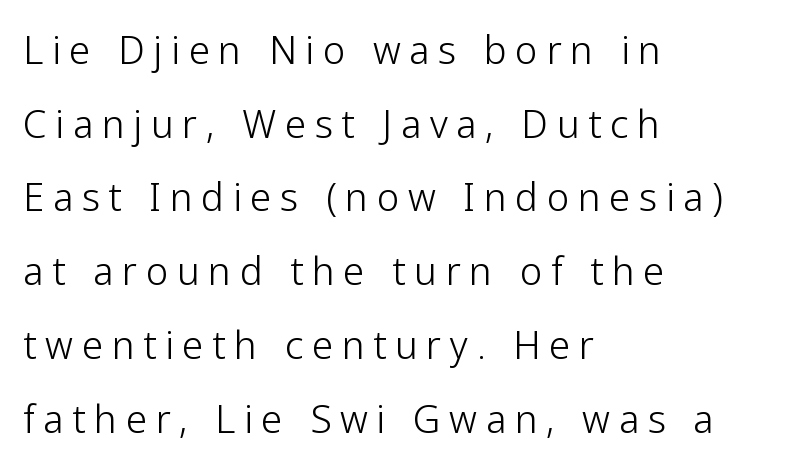
Note the varied advance widths — an 'i' is clearly narrower than an 'm'. Rows of type keep a wide berth in the vertical direction. You can tell it's not italic because the verticals are truly vertical. A light-to-regular cut is what we see here. Clear beneath every line of the passage.
